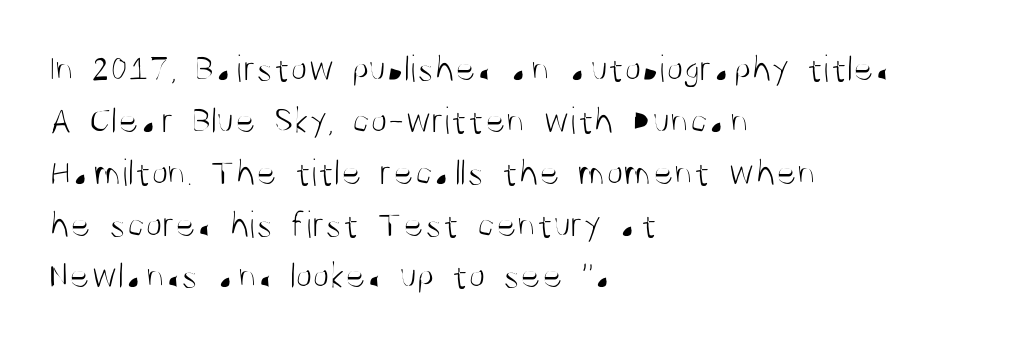
Here the designer chose a conventional face with non-uniform glyph widths. The typography opts for an upright posture over an oblique one. The passage shown stacks its lines at a standard gap. This is not heavy type; no bold has been used.
